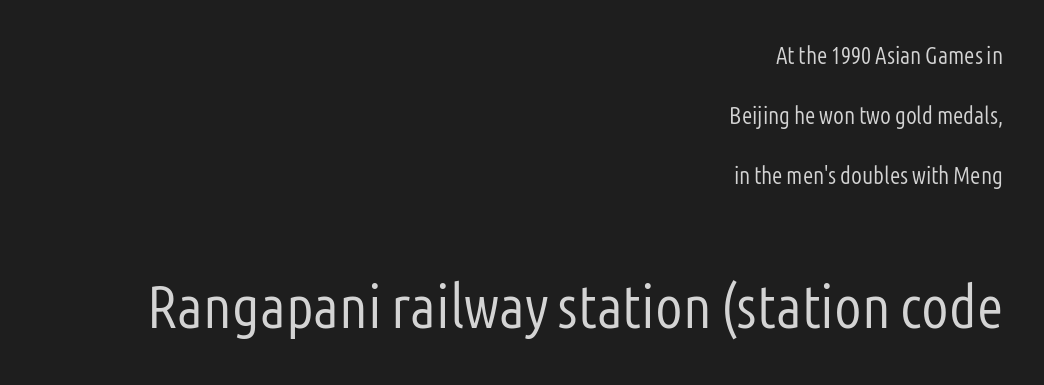
Q: Is the text bold? A: No.
Q: Is the text italic (slanted)? A: No, it is upright.
Q: Is the typeface a serif or a sans-serif typeface? A: Sans-serif.
Q: Is the text underlined? A: No.
Q: How is the paragraph aligned? A: Right-aligned.
Q: Is the spacing between letters normal or unusually wide? A: Normal.
Q: Is the spacing between lines tight, normal or loose? A: Loose.
Q: Which block of text is set in a larger size, the first (top) or the second (bottom)? A: The second (bottom) one.
Q: Width (condensed, normal, or wide)? A: Condensed.
Q: Stroke contrast? A: Low.
Q: x-height? A: Medium.
Q: Monospaced? A: No.
